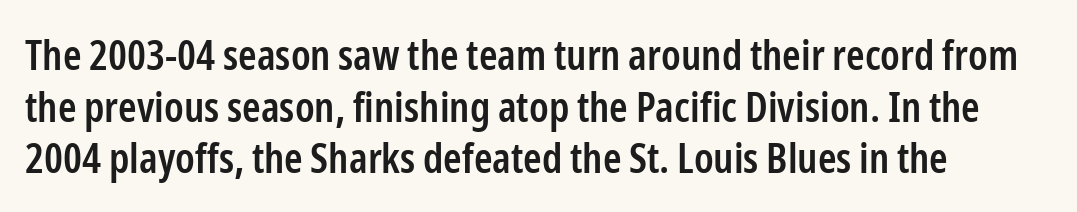
The zone under the glyphs is completely vacant. Is this a fixed-width face? No — the glyphs have proportional, varying widths. The lettering holds an erect, upright posture throughout. Strokes here are thickened, but only to semibold level.
